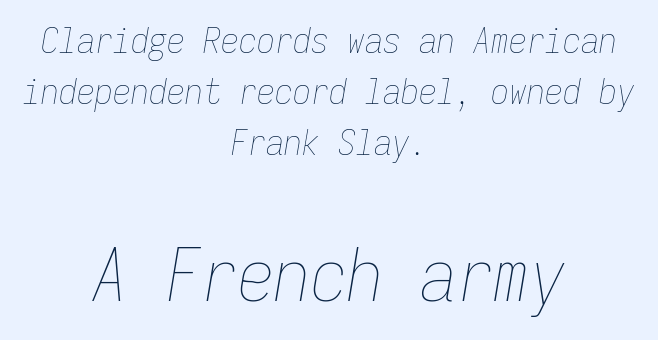
{"italic": "yes", "lean": "right", "slant_degrees": 9, "bold": "no", "weight": "thin", "width": "condensed", "stroke_contrast": "low", "x_height": "medium", "monospaced": "yes", "underline": "no", "align": "center", "line_spacing": "normal", "line_spacing_ratio": 1.42, "letter_spacing": "normal", "letter_spacing_em": 0.0, "larger_block": "second", "size_ratio": 2.03, "glyph_px": 73}
